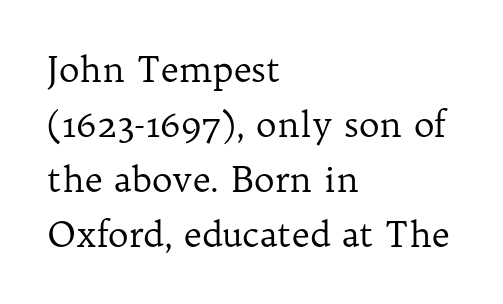
What kind of face is this? One with serifs. Varying glyph widths throughout — classic text-font behaviour. Look at the tracking — it's just the regular setting, nothing added. The letters look calm and open, with moderate or lighter stems.
